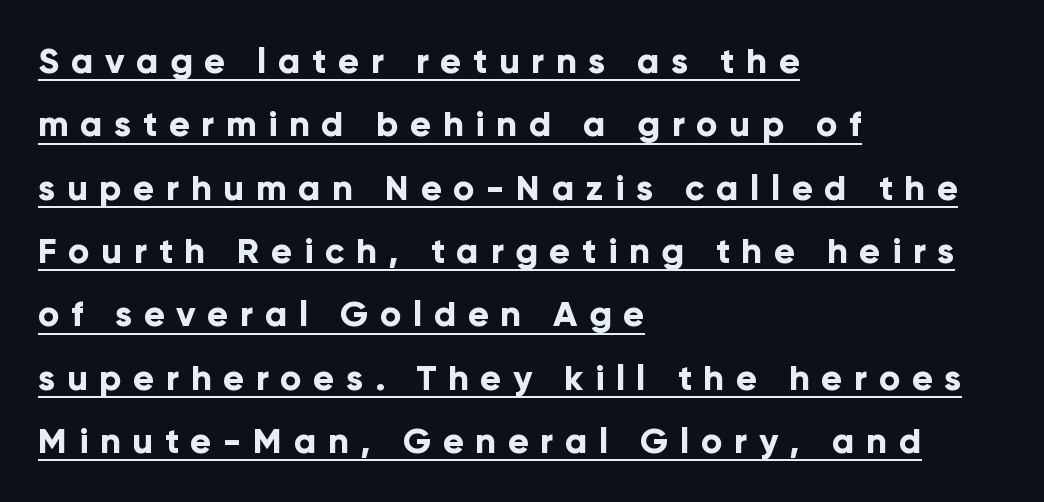
The image shows 35 px bold sans-serif type, upright; set left-aligned, line spacing 1.81x, unusually wide letter spacing (+0.33 em), underlined; low stroke contrast and a medium x-height.
